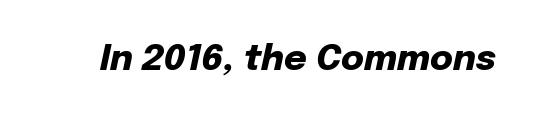
{"italic": "yes", "lean": "right", "slant_degrees": 12, "bold": "yes", "weight": "heavy", "width": "normal", "stroke_contrast": "low", "x_height": "medium", "monospaced": "no", "underline": "no", "letter_spacing": "normal", "letter_spacing_em": 0.0, "glyph_px": 35}
